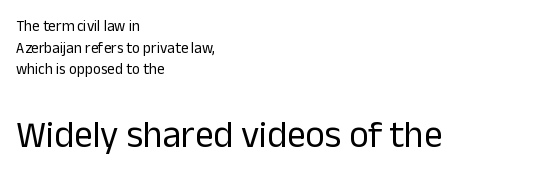
Short note: letters normally spaced. The more generous point size was reserved for the lower chunk. Where is the straight margin? On the left. A typesetter would label this face a sans. Lines of text with bare space underneath. The vertical gap from one line to the next is medium.
